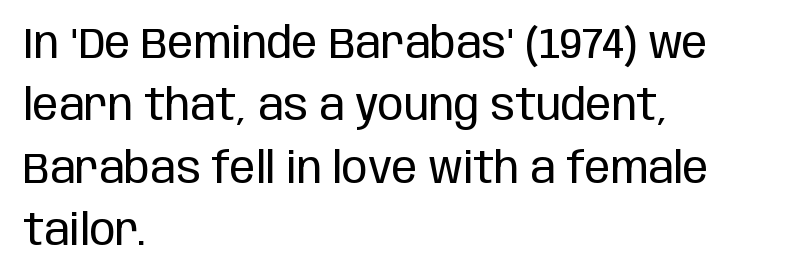
Q: Is the text bold? A: No.
Q: Is the text italic (slanted)? A: No, it is upright.
Q: Is the typeface a serif or a sans-serif typeface? A: Sans-serif.
Q: Is the text underlined? A: No.
Q: How is the paragraph aligned? A: Left-aligned.
Q: Is the spacing between letters normal or unusually wide? A: Normal.
Q: Is the spacing between lines tight, normal or loose? A: Normal.
Q: Width (condensed, normal, or wide)? A: Condensed.
Q: Stroke contrast? A: Low.
Q: x-height? A: Large.
Q: Monospaced? A: No.
